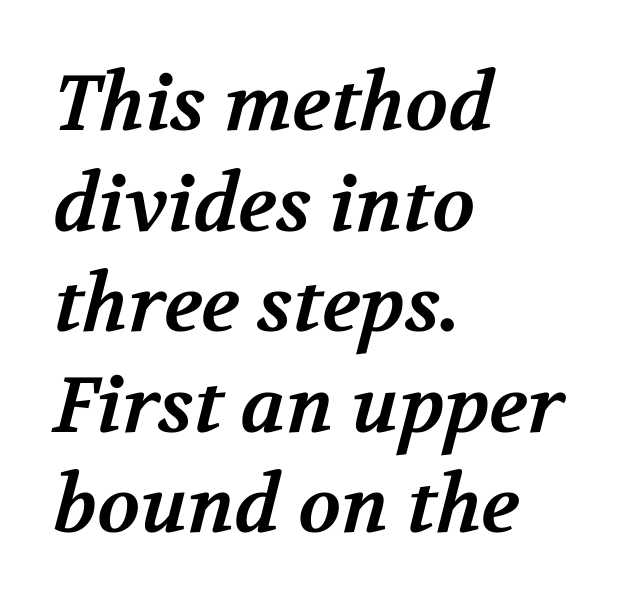
The image shows 78 px bold serif type; set left-aligned, normal line spacing (1.29x), normal letter spacing, not underlined; medium stroke contrast and a medium x-height.
